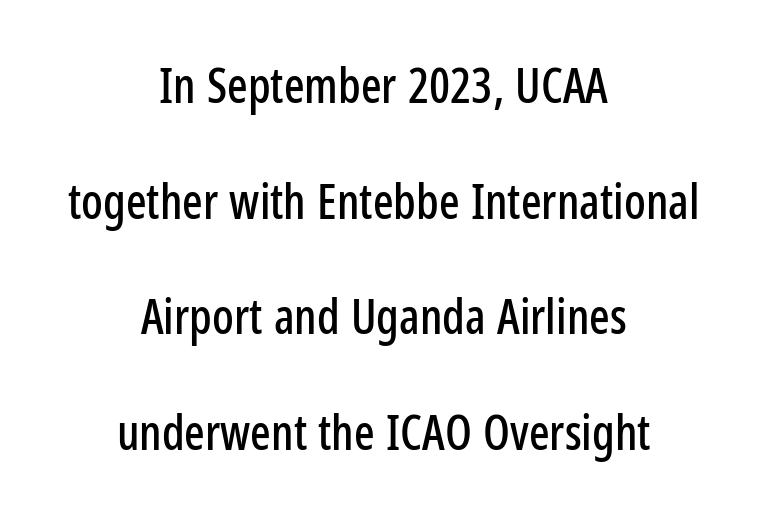
Characters remain perfectly vertical along every line. The type is set solid horizontally, with unmodified tracking. Rule under the text: the space is simply empty. Look at the bottom of the vertical strokes: they stop flat, with no serifs. Spacing verdict: proportional, widths tailored to each character.
